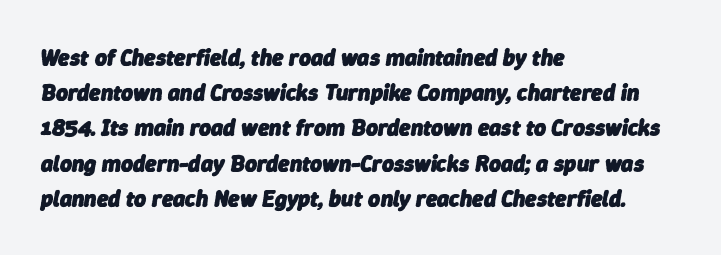
The image shows 23 px bold type, italic (leaning right); set left-aligned, normal line spacing (1.53x), normal letter spacing, not underlined.
